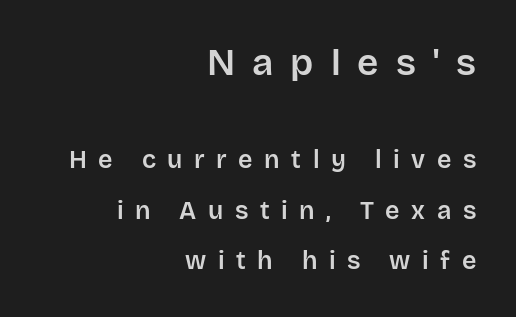
The image shows 37 px sans-serif type, upright; set right-aligned, loose line spacing (2.02x), unusually wide letter spacing (+0.46 em), not underlined; the first (top) block is 1.48x larger; low stroke contrast and a large x-height.
